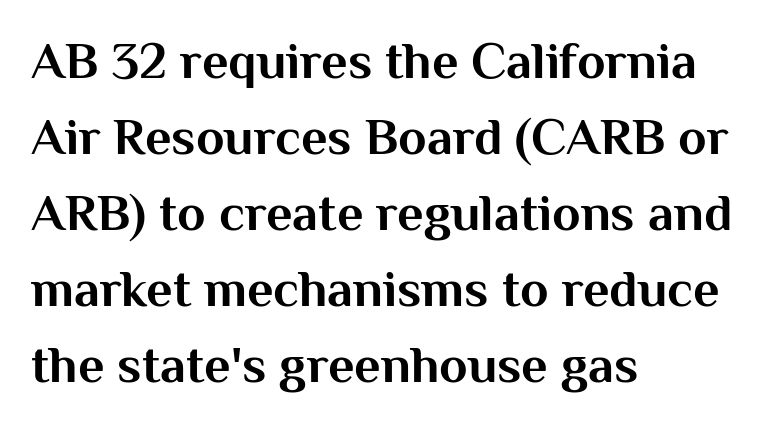
{"serif": "no", "italic": "no", "bold": "yes", "weight": "bold", "width": "normal", "stroke_contrast": "medium", "x_height": "medium", "monospaced": "no", "underline": "no", "align": "left", "line_spacing": "normal", "line_spacing_ratio": 1.46, "letter_spacing": "normal", "letter_spacing_em": 0.0, "glyph_px": 52}
